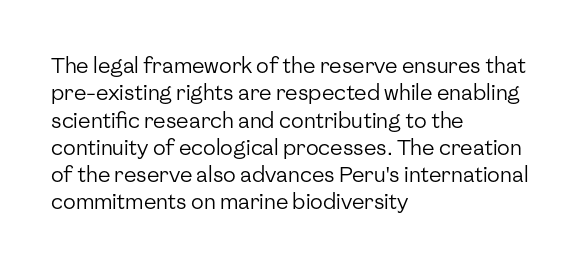
{"italic": "no", "bold": "no", "underline": "no", "align": "left", "line_spacing": "normal", "line_spacing_ratio": 1.3, "letter_spacing": "normal", "letter_spacing_em": 0.0, "glyph_px": 21}
